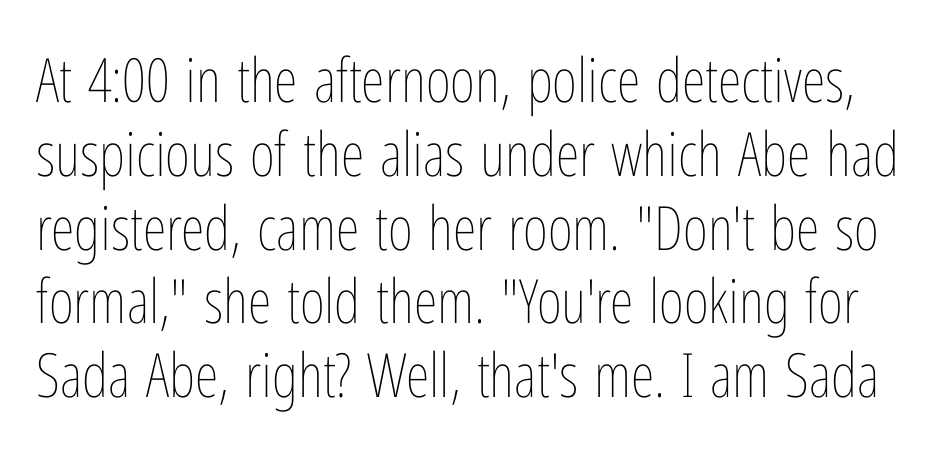
{"italic": "no", "bold": "no", "weight": "thin", "width": "condensed", "stroke_contrast": "low", "x_height": "medium", "monospaced": "no", "underline": "no", "line_spacing_ratio": 1.21, "letter_spacing": "normal", "letter_spacing_em": 0.0, "glyph_px": 61}
